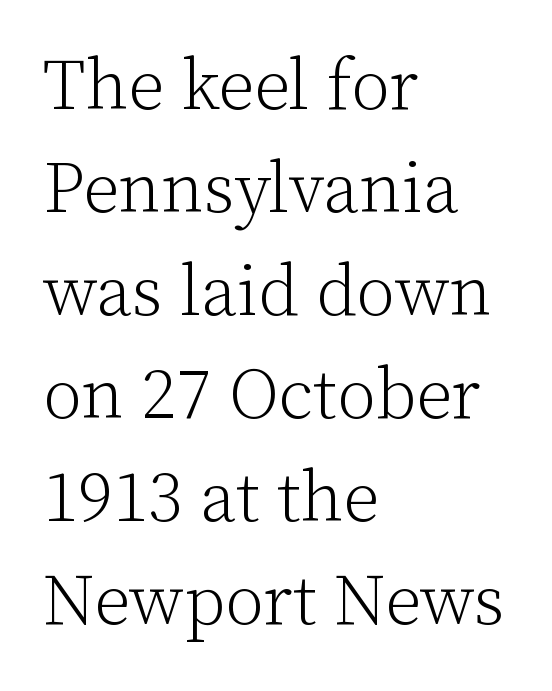
Q: Is the text bold? A: No.
Q: Is the text italic (slanted)? A: No, it is upright.
Q: Is the typeface a serif or a sans-serif typeface? A: Serif.
Q: Is the text underlined? A: No.
Q: How is the paragraph aligned? A: Left-aligned.
Q: Is the spacing between letters normal or unusually wide? A: Normal.
Q: Is the spacing between lines tight, normal or loose? A: Normal.
Q: Width (condensed, normal, or wide)? A: Normal.
Q: Stroke contrast? A: Low.
Q: x-height? A: Medium.
Q: Monospaced? A: No.
